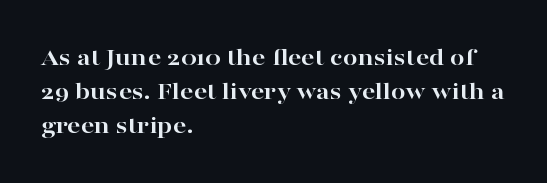
{"italic": "no", "bold": "yes", "underline": "no", "align": "left", "line_spacing": "normal", "line_spacing_ratio": 1.3, "letter_spacing": "normal", "letter_spacing_em": 0.0, "glyph_px": 26}
